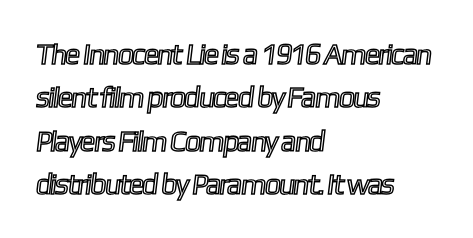
In terms of letterspacing, this is plain default setting. If you drew a ruler down the left edge, every line would touch it. Descenders are the only things crossing below the line. The letters advance in unequal steps, a hallmark of proportional type.
